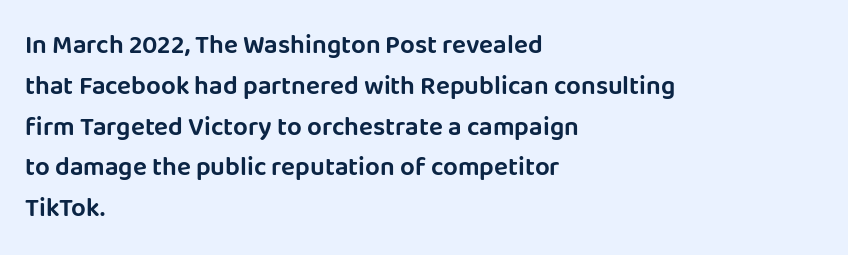
{"italic": "no", "underline": "no", "align": "left", "line_spacing": "normal", "line_spacing_ratio": 1.57, "letter_spacing": "normal", "letter_spacing_em": 0.0, "glyph_px": 26}
